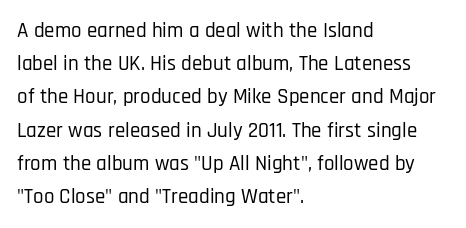
The tracking reads as untouched default to a designer's eye. Anything drawn beneath the words? Only blank space. Leading: standard. The lettering holds an erect, upright posture throughout.
